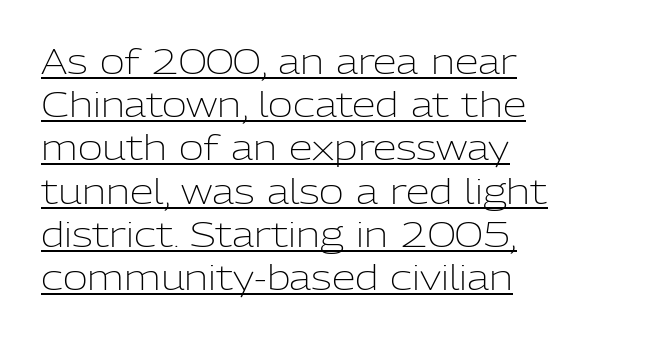
Letter spacing: default. The characters are drawn with everyday or finer stroke widths. Unlike italic type, these characters show no tilt at all. Proportional: the letters do not fall into vertical columns. The compositor pushed each line to the left boundary.
